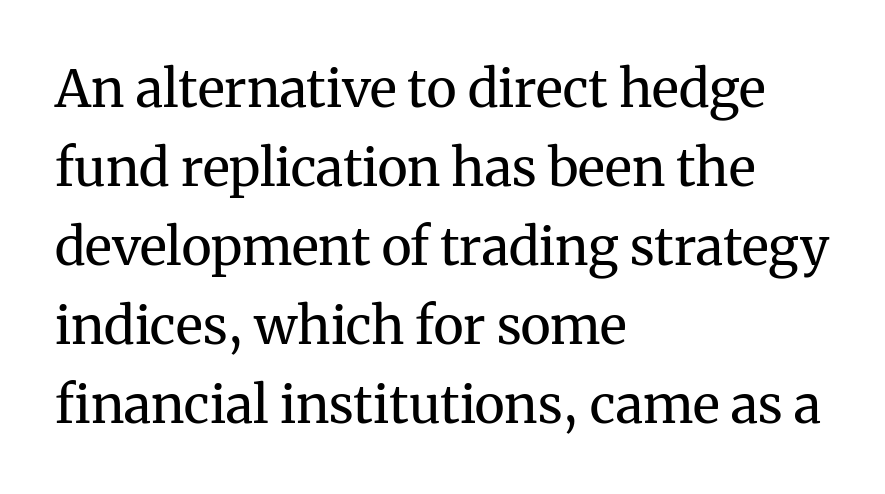
Note the varied advance widths — an 'i' is clearly narrower than an 'm'. In terms of letterspacing, this is plain default setting. The space beneath each line is pristine and unruled. The designer left line spacing at the default.
